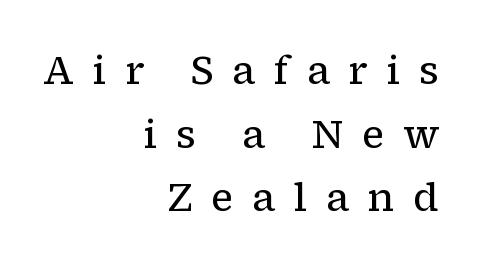
Bare-footed words on every line. Baseline-to-baseline distance is the conventional proportion of letter height. Note: serifs present on the glyphs. The rendering uses natural spacing where letterforms have individual widths.
